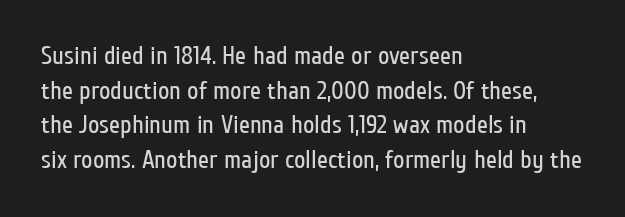
The letters stand straight up with perfectly vertical stems. The typesetter chose a ragged-right arrangement here. What's the leading like? Ordinary, nothing unusual. Nothing unusual about the tracking: characters are spaced as the font intends. Is the stroke heavy? The answer is a plain regular-or-lighter.
